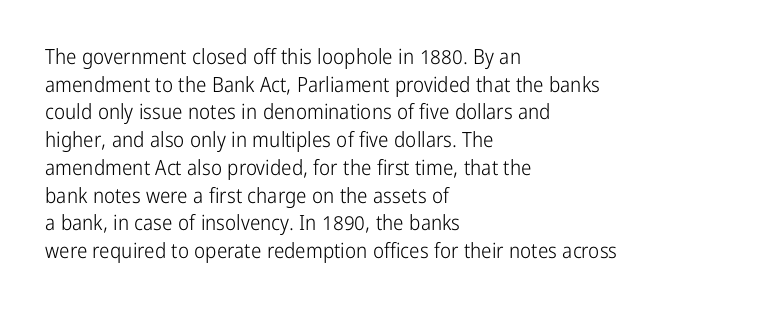
Every stem runs plumb, perpendicular to the baseline. Leftover space on each line is placed entirely after the last word. Check the space under the baseline: it is left empty. This reads as an unemphasized weight, regular at the heaviest. Caption: standard tracking, unaltered.
